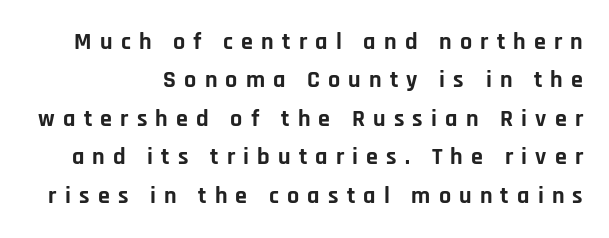
The image shows 24 px bold type, upright; set normal line spacing (1.6x), unusually wide letter spacing (+0.34 em), not underlined.
